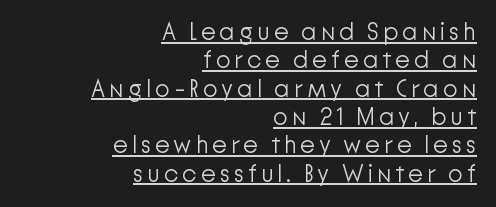
The image shows 24 px text type, upright; set right-aligned, line spacing 1.18x, underlined.
